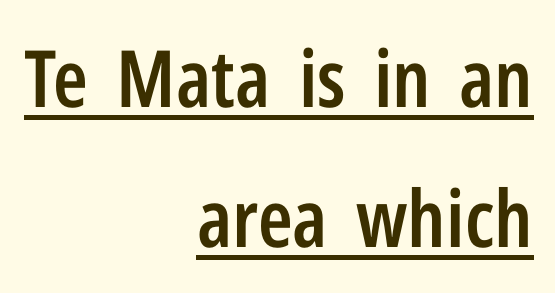
Q: Is the text bold? A: Semi-bold.
Q: Is the text italic (slanted)? A: No, it is upright.
Q: Is the typeface a serif or a sans-serif typeface? A: Sans-serif.
Q: Is the text underlined? A: Yes.
Q: How is the paragraph aligned? A: Right-aligned.
Q: Is the spacing between letters normal or unusually wide? A: Normal.
Q: Width (condensed, normal, or wide)? A: Condensed.
Q: Stroke contrast? A: Low.
Q: x-height? A: Medium.
Q: Monospaced? A: No.
